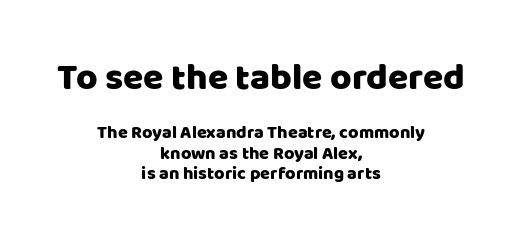
Q: Is the text italic (slanted)? A: No, it is upright.
Q: Is the typeface a serif or a sans-serif typeface? A: Sans-serif.
Q: Is the text underlined? A: No.
Q: How is the paragraph aligned? A: Centered.
Q: Is the spacing between letters normal or unusually wide? A: Normal.
Q: Is the spacing between lines tight, normal or loose? A: Tight.
Q: Which block of text is set in a larger size, the first (top) or the second (bottom)? A: The first (top) one.
Q: Width (condensed, normal, or wide)? A: Normal.
Q: Stroke contrast? A: Low.
Q: x-height? A: Large.
Q: Monospaced? A: No.
